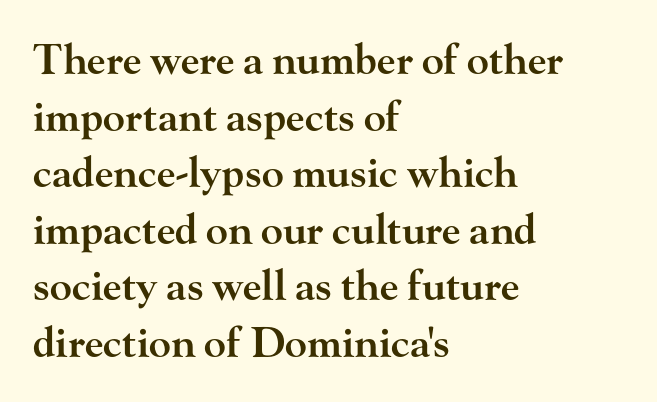
Typeset ragged right — the left edge is the straight one. Summary of weight: moderately heavy, a semibold. A typesetter would label this face a serif. How are the letters spaced? Ordinarily, with no added tracking.
